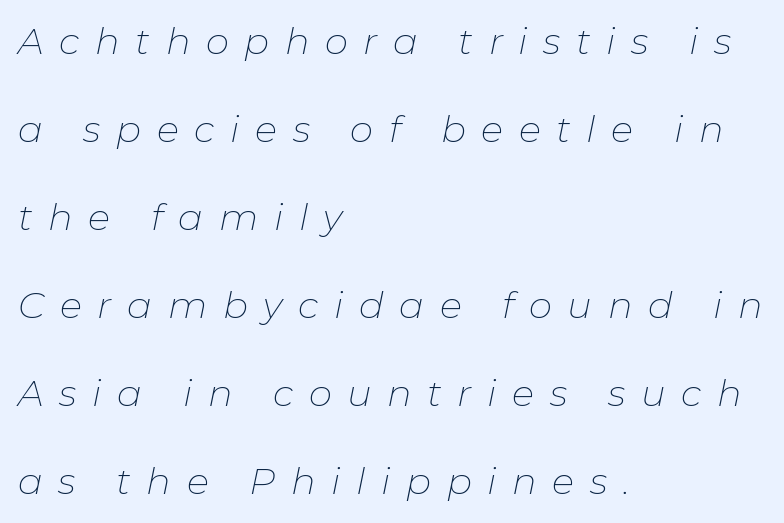
The image shows 37 px thin type, italic (leaning right); set left-aligned, loose line spacing (2.38x), unusually wide letter spacing (+0.42 em), not underlined; low stroke contrast and a medium x-height.
